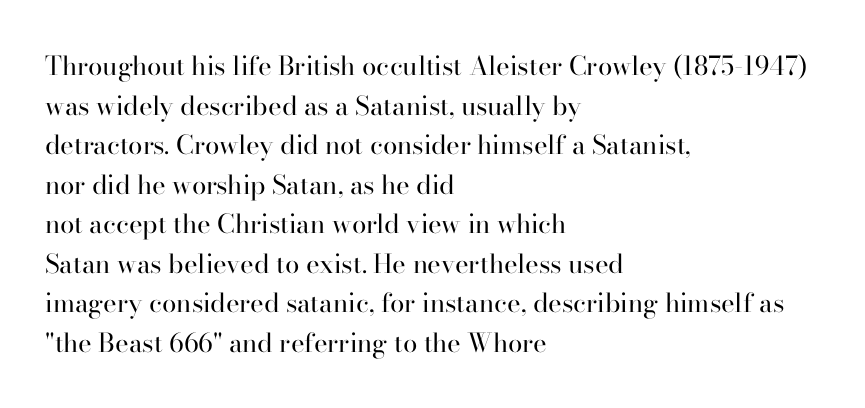
The block of text has a typical density, with ordinary space between rows. The line texture is even and compact thanks to regular tracking. Nothing heavy about these letters — not bold at all. Which margin do the lines hug? The left one — the right edge is uneven.
